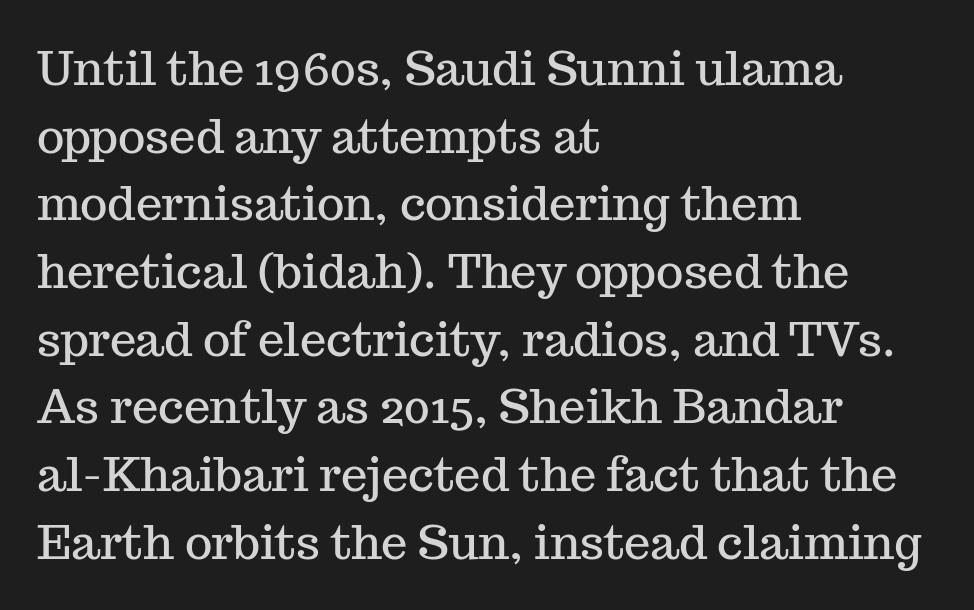
Q: Is the text italic (slanted)? A: No, it is upright.
Q: Is the typeface a serif or a sans-serif typeface? A: Serif.
Q: Is the text underlined? A: No.
Q: How is the paragraph aligned? A: Left-aligned.
Q: Is the spacing between letters normal or unusually wide? A: Normal.
Q: Is the spacing between lines tight, normal or loose? A: Normal.
Q: Width (condensed, normal, or wide)? A: Normal.
Q: Stroke contrast? A: Medium.
Q: x-height? A: Medium.
Q: Monospaced? A: No.
